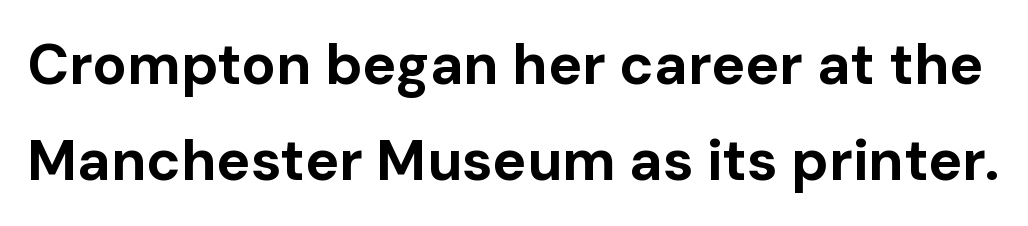
The image shows 57 px bold sans-serif type, upright; set normal line spacing (1.69x), normal letter spacing, not underlined; low stroke contrast and a medium x-height.
